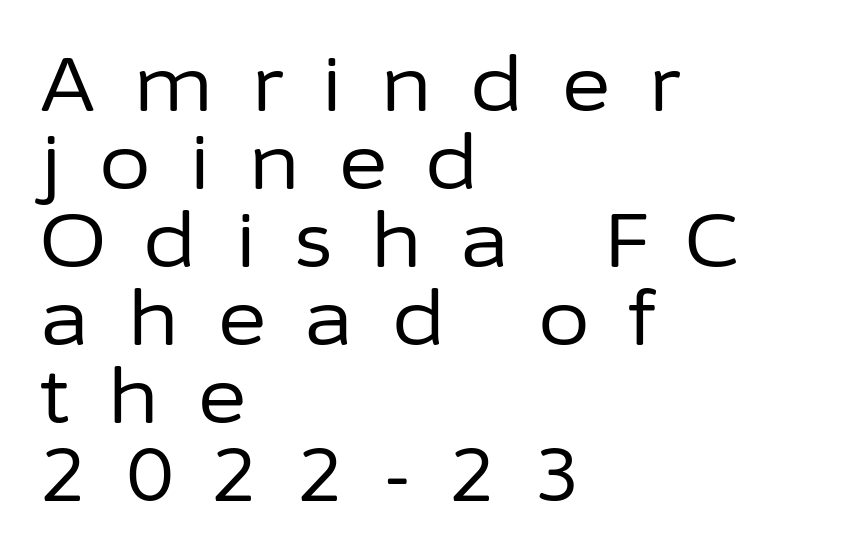
Q: Is the text bold? A: No.
Q: Is the text italic (slanted)? A: No, it is upright.
Q: Is the typeface a serif or a sans-serif typeface? A: Sans-serif.
Q: Is the text underlined? A: No.
Q: How is the paragraph aligned? A: Left-aligned.
Q: Is the spacing between letters normal or unusually wide? A: Unusually wide.
Q: Is the spacing between lines tight, normal or loose? A: Tight.
Q: Width (condensed, normal, or wide)? A: Normal.
Q: Stroke contrast? A: Low.
Q: x-height? A: Medium.
Q: Monospaced? A: No.
